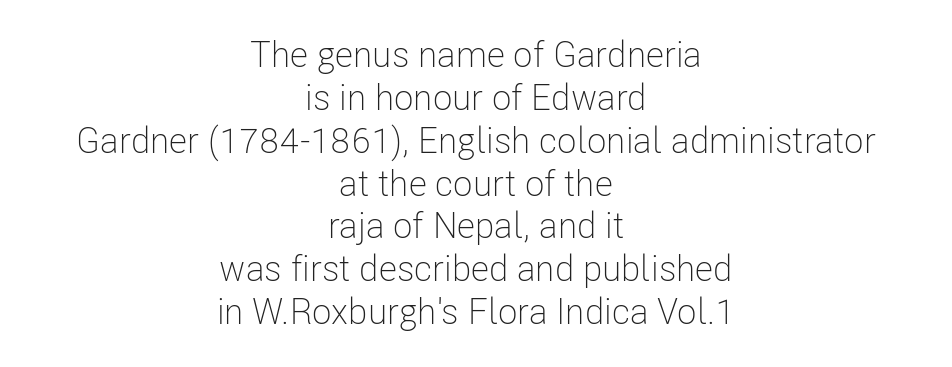
The image shows 36 px light, condensed sans-serif type, upright; set centered, line spacing 1.19x, normal letter spacing, not underlined; low stroke contrast and a medium x-height.
